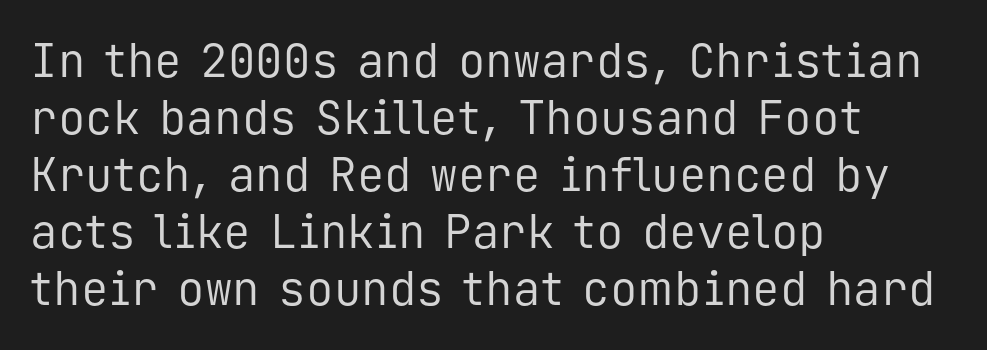
Q: Is the text bold? A: No.
Q: Is the text italic (slanted)? A: No, it is upright.
Q: Is the typeface a serif or a sans-serif typeface? A: Sans-serif.
Q: Is the text underlined? A: No.
Q: How is the paragraph aligned? A: Left-aligned.
Q: Is the spacing between letters normal or unusually wide? A: Normal.
Q: Width (condensed, normal, or wide)? A: Normal.
Q: Stroke contrast? A: Low.
Q: x-height? A: Medium.
Q: Monospaced? A: Yes.
